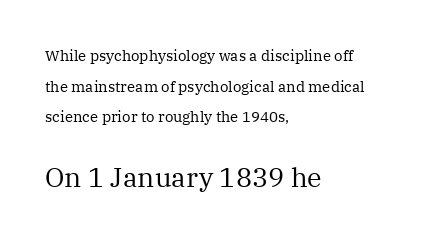
The image shows 27 px text type, upright; set left-aligned, loose line spacing (2.05x), normal letter spacing, not underlined; the second (bottom) block is 1.8x larger.
